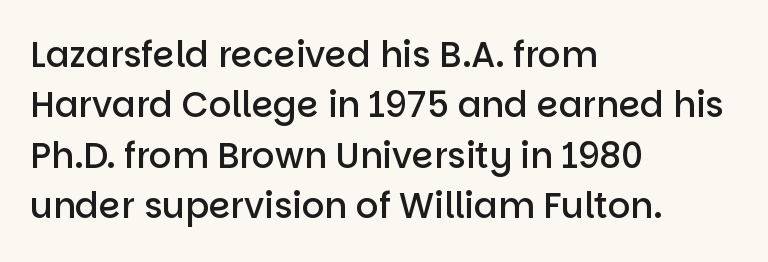
The image shows 35 px semibold sans-serif type, upright; set left-aligned, normal line spacing (1.44x), normal letter spacing, not underlined; low stroke contrast and a large x-height.
